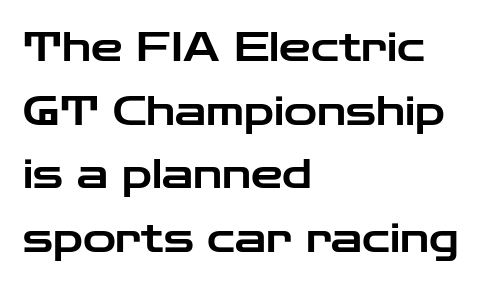
The passage shown stacks its lines at a standard gap. No word sits above an underline. In terms of letterspacing, this is plain default setting. The compositor pushed each line to the left boundary. Every character sits straight up, as roman type does.
